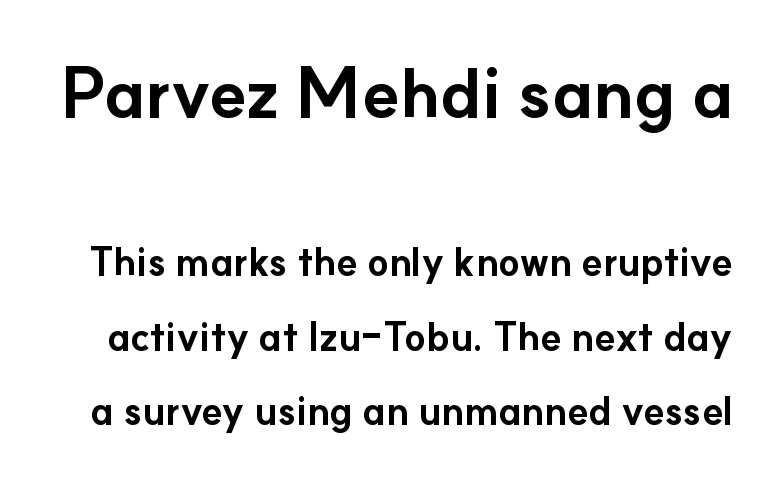
{"serif": "no", "italic": "no", "bold": "yes", "weight": "bold", "width": "normal", "stroke_contrast": "low", "x_height": "small", "monospaced": "no", "underline": "no", "line_spacing": "loose", "line_spacing_ratio": 1.92, "letter_spacing": "normal", "letter_spacing_em": 0.0, "larger_block": "first", "size_ratio": 1.77, "glyph_px": 69}
